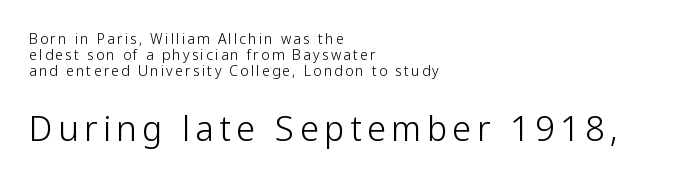
{"serif": "no", "italic": "no", "bold": "no", "weight": "light", "width": "normal", "stroke_contrast": "low", "x_height": "medium", "monospaced": "no", "underline": "no", "align": "left", "line_spacing": "tight", "line_spacing_ratio": 1.14, "larger_block": "second", "size_ratio": 2.43, "glyph_px": 34}
